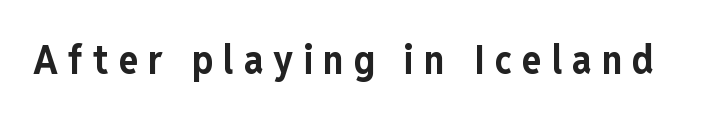
Q: Is the text bold? A: Yes.
Q: Is the text italic (slanted)? A: No, it is upright.
Q: Is the typeface a serif or a sans-serif typeface? A: Sans-serif.
Q: Is the text underlined? A: No.
Q: Is the spacing between letters normal or unusually wide? A: Unusually wide.
Q: Width (condensed, normal, or wide)? A: Condensed.
Q: Stroke contrast? A: Low.
Q: x-height? A: Medium.
Q: Monospaced? A: No.
